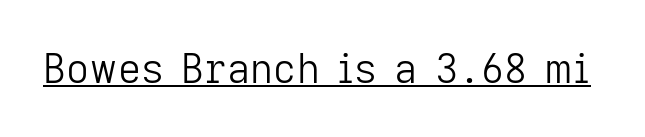
Caption: standard tracking, unaltered. Ordinary non-slanted type is in use. Spacing verdict: proportional, widths tailored to each character. On a weight scale, this lands at 450 or below. This sample carries an underscore along the baseline area. Nothing sits at the stroke ends, so this counts as sans-serif.
